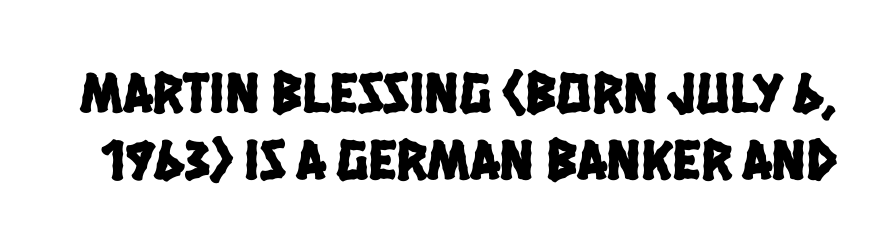
The gap between lines stays unmarked. This block would grow much taller if given ordinary leading; it's compressed now. The rendering shows plain stroke endings on the letterforms — a sans-serif design. These lines are rendered in a variable-pitch font.
